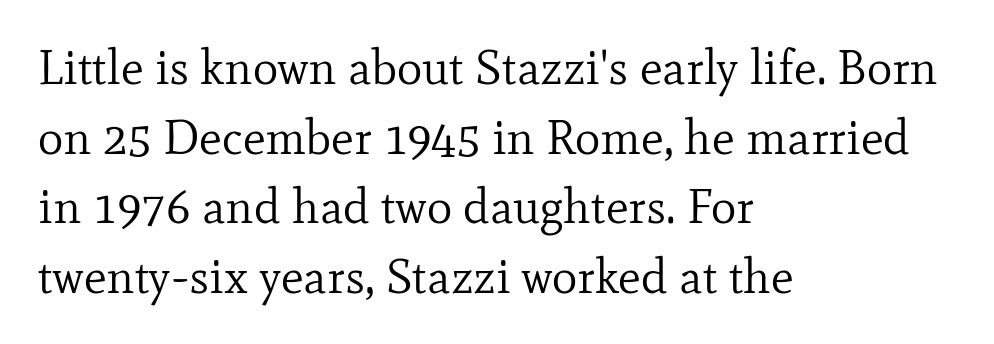
Regular leading. Honestly, the letter spacing is just normal — you wouldn't notice it. Tall strokes in this sample are plumb rather than angled. Notice how the passage keeps a crisp vertical edge on the left only. Little horizontal feet cap the strokes, marking this as serif type.
